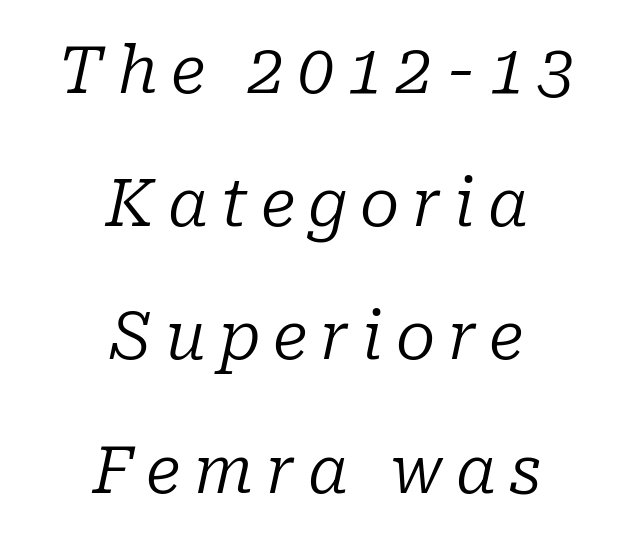
Looks like regular typesetting: each glyph gets only the width it needs. Letterform terminals end in serifs throughout the passage. The lines are quadded center. Is there much room between lines? Yes — plenty of vertical air separates them. Clear beneath every line of the passage.
